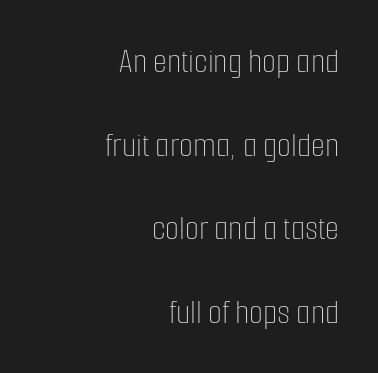
Q: Is the text bold? A: No.
Q: Is the text italic (slanted)? A: No, it is upright.
Q: Is the text underlined? A: No.
Q: How is the paragraph aligned? A: Right-aligned.
Q: Is the spacing between letters normal or unusually wide? A: Normal.
Q: Is the spacing between lines tight, normal or loose? A: Loose.
Q: Width (condensed, normal, or wide)? A: Condensed.
Q: Stroke contrast? A: Low.
Q: x-height? A: Medium.
Q: Monospaced? A: No.
